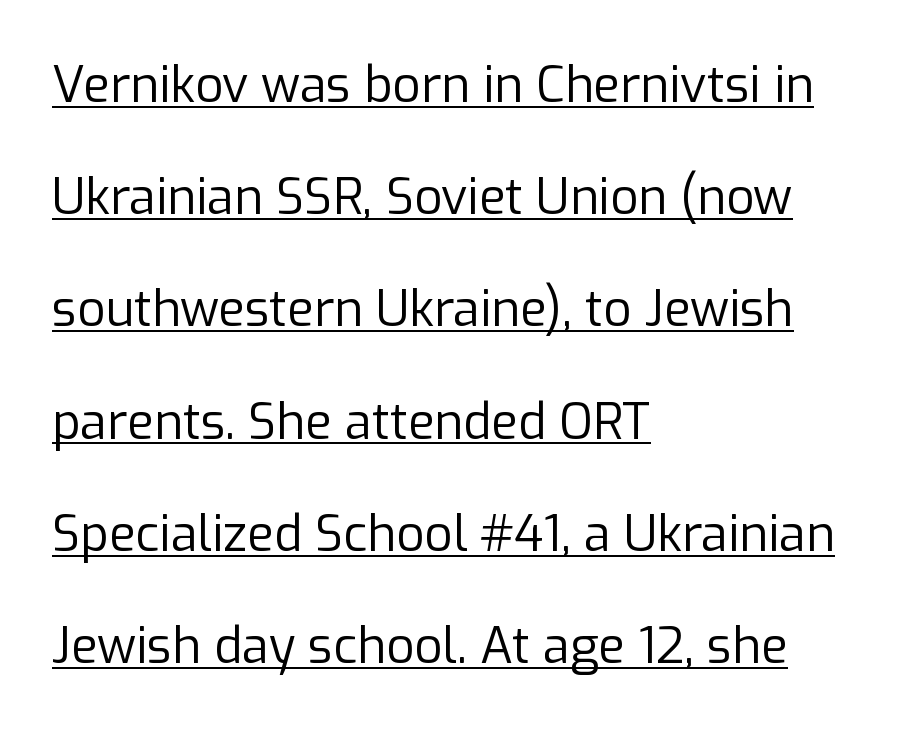
The image shows 49 px regular-weight sans-serif type, upright; set left-aligned, loose line spacing (2.29x), normal letter spacing, underlined; low stroke contrast and a medium x-height.
